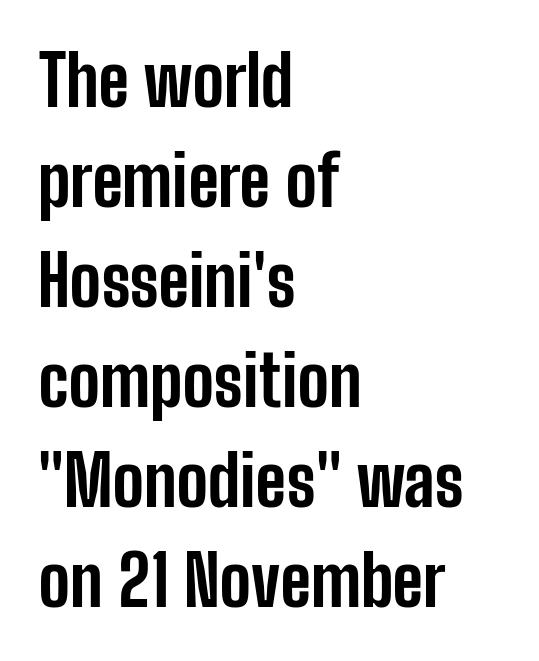
Rule under the text: the space is simply empty. A sans-serif font was chosen for this passage. Proportional: the letters do not fall into vertical columns. Compared with typical paragraphs, the rows here are spaced about the same.
